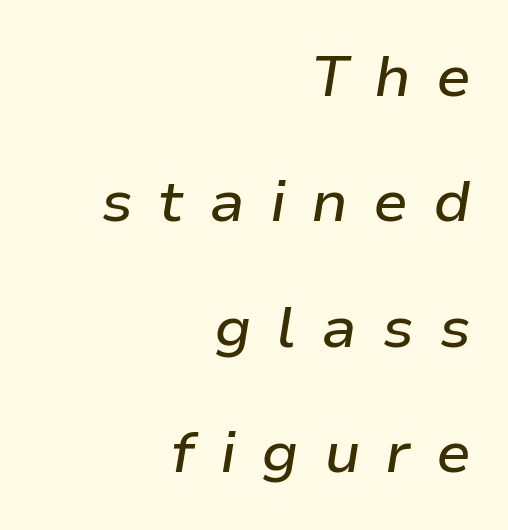
{"italic": "yes", "lean": "right", "slant_degrees": 9, "width": "normal", "stroke_contrast": "low", "x_height": "medium", "monospaced": "no", "underline": "no", "align": "right", "line_spacing": "loose", "line_spacing_ratio": 2.16, "letter_spacing": "wide", "letter_spacing_em": 0.43, "glyph_px": 58}
